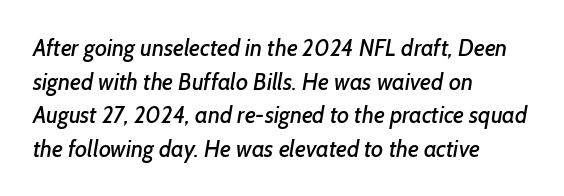
Look at the tracking — it's just the regular setting, nothing added. Any mark beneath the type? The region is blank. Does the copy run flush right? No — it runs flush left. One glance says typical: line gaps are just what's usual.
